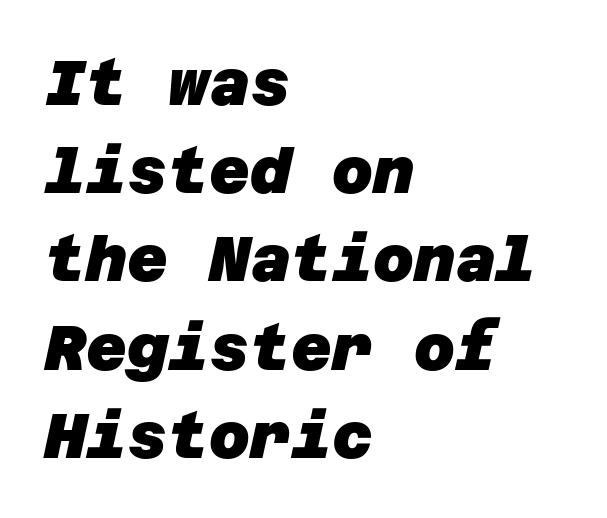
The image shows 63 px heavy sans-serif type; set left-aligned, normal line spacing (1.4x), normal letter spacing, not underlined; low stroke contrast and a large x-height.
